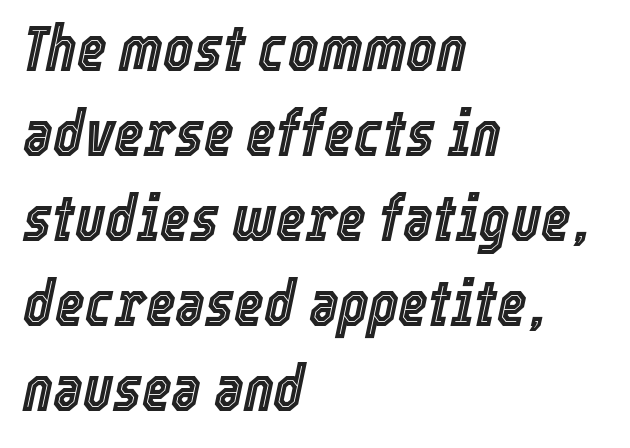
Line starts are locked; line ends wander. Clear beneath every line of the passage. Vertical spacing — default. No extra tracking has been applied to these lines. The glyphs look as if they've been sheared to an angle.
